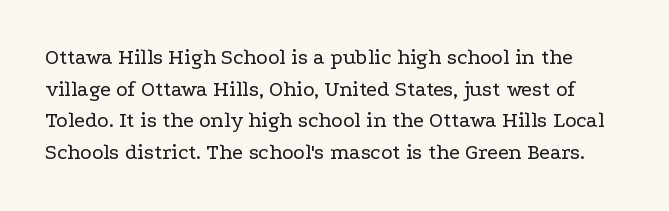
{"italic": "no", "bold": "no", "underline": "no", "line_spacing": "normal", "line_spacing_ratio": 1.44, "letter_spacing": "normal", "letter_spacing_em": 0.0, "glyph_px": 22}
